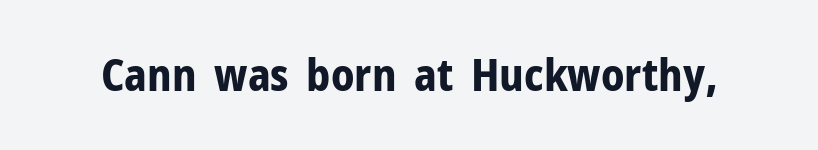
Q: Is the text bold? A: Yes.
Q: Is the text italic (slanted)? A: No, it is upright.
Q: Is the typeface a serif or a sans-serif typeface? A: Sans-serif.
Q: Is the text underlined? A: No.
Q: Is the spacing between letters normal or unusually wide? A: Normal.
Q: Width (condensed, normal, or wide)? A: Normal.
Q: Stroke contrast? A: Low.
Q: x-height? A: Medium.
Q: Monospaced? A: No.
